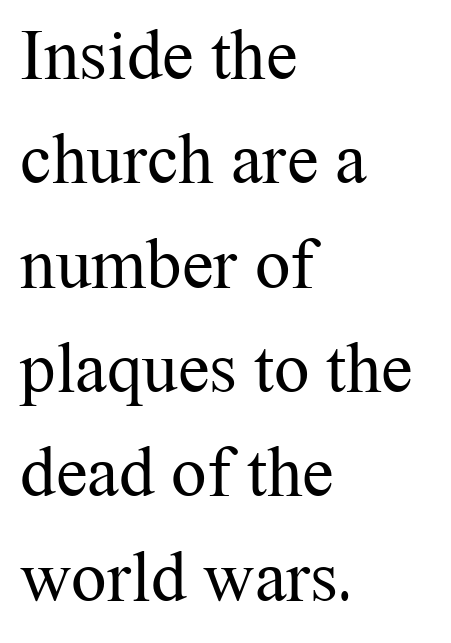
A clean baseline with only descenders dipping below it. Normally led — the rows are evenly, conventionally spaced. Style check: upright. These lines keep a tight, regular rhythm from letter to letter. Little horizontal feet cap the strokes, marking this as serif type. Line beginnings align vertically; line endings do not.
